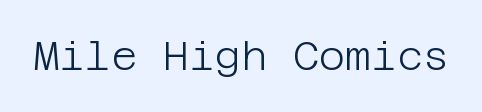
The image shows 40 px light sans-serif type, upright; set normal letter spacing, not underlined; low stroke contrast and a large x-height.
